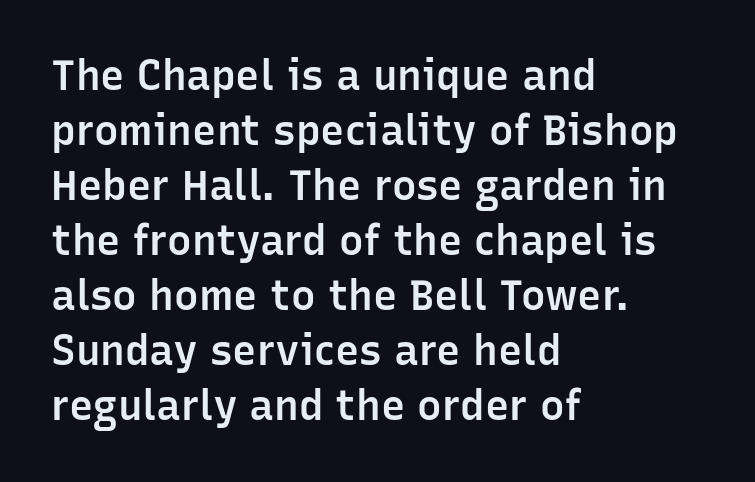
{"serif": "no", "italic": "no", "bold": "semi", "weight": "semibold", "width": "normal", "stroke_contrast": "low", "x_height": "medium", "monospaced": "no", "underline": "no", "align": "left", "line_spacing": "normal", "line_spacing_ratio": 1.34, "letter_spacing": "normal", "letter_spacing_em": 0.0, "glyph_px": 41}
